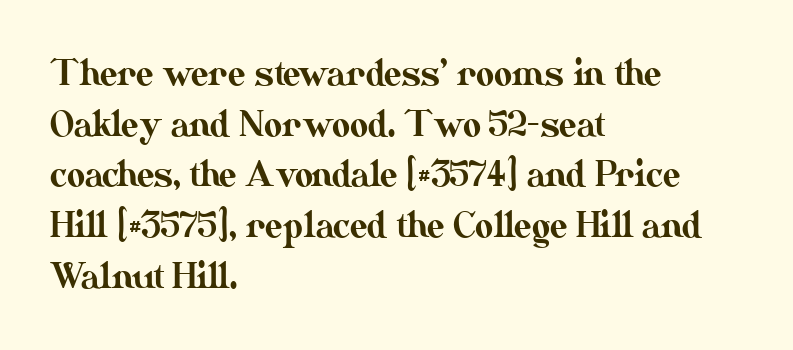
The image shows 35 px text type, upright; set left-aligned, normal line spacing (1.45x), normal letter spacing, not underlined; medium stroke contrast and a small x-height.
